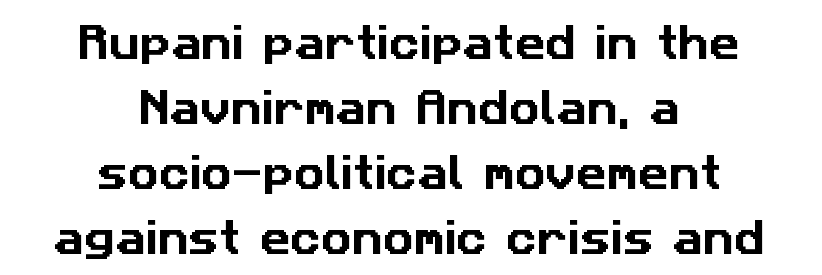
The image shows 38 px sans-serif type; set centered, line spacing 1.71x, normal letter spacing, not underlined; low stroke contrast and a medium x-height.
